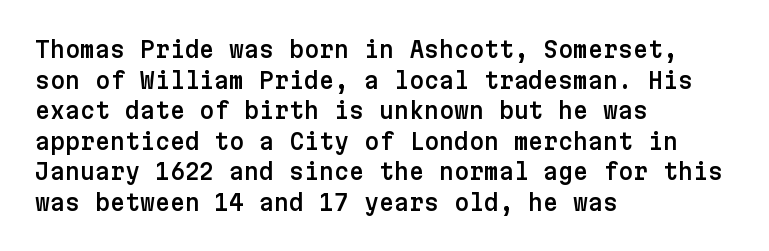
Q: Is the text italic (slanted)? A: No, it is upright.
Q: Is the text underlined? A: No.
Q: How is the paragraph aligned? A: Left-aligned.
Q: Is the spacing between letters normal or unusually wide? A: Normal.
Q: Is the spacing between lines tight, normal or loose? A: Normal.
